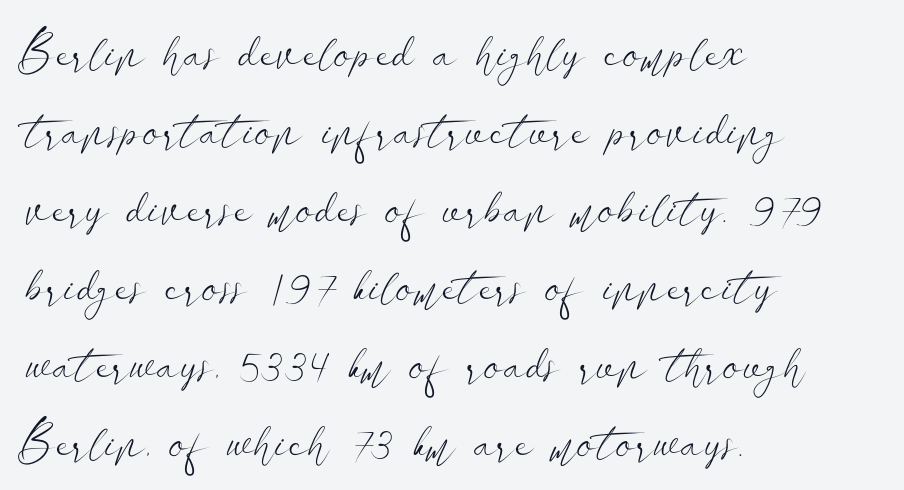
Every row of glyphs begins at an identical x-position on the left. Spacing between characters is what you'd get straight out of the box. The glyphs are unaccompanied by any horizontal stroke below them.
